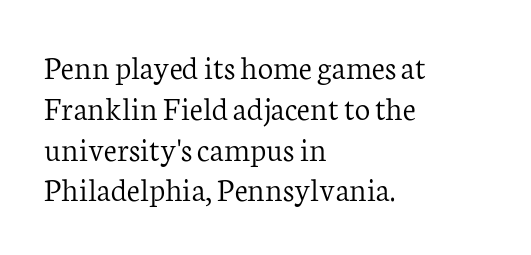
Q: Is the text bold? A: No.
Q: Is the text italic (slanted)? A: No, it is upright.
Q: Is the typeface a serif or a sans-serif typeface? A: Serif.
Q: Is the text underlined? A: No.
Q: How is the paragraph aligned? A: Left-aligned.
Q: Is the spacing between letters normal or unusually wide? A: Normal.
Q: Width (condensed, normal, or wide)? A: Normal.
Q: Stroke contrast? A: Low.
Q: x-height? A: Medium.
Q: Monospaced? A: No.
